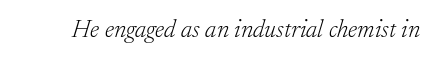
{"italic": "yes", "lean": "right", "slant_degrees": 17, "bold": "no", "underline": "no", "letter_spacing": "normal", "letter_spacing_em": 0.0, "glyph_px": 25}
